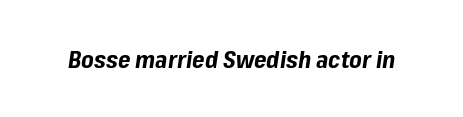
The image shows 24 px bold type, italic (leaning right); set normal letter spacing, not underlined.
